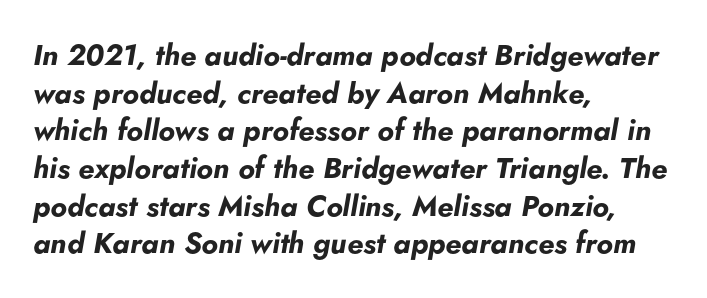
Q: Is the text bold? A: Yes.
Q: Is the text italic (slanted)? A: Yes, it leans right by about 5 degrees.
Q: Is the text underlined? A: No.
Q: How is the paragraph aligned? A: Left-aligned.
Q: Is the spacing between letters normal or unusually wide? A: Normal.
Q: Is the spacing between lines tight, normal or loose? A: Normal.
Q: Width (condensed, normal, or wide)? A: Normal.
Q: Stroke contrast? A: Low.
Q: x-height? A: Small.
Q: Monospaced? A: No.
